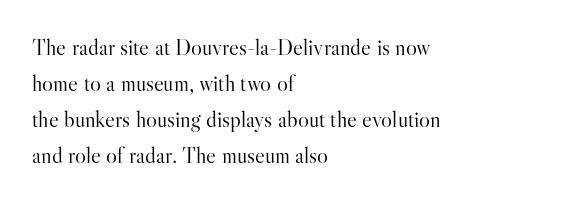
{"italic": "no", "bold": "no", "underline": "no", "align": "left", "line_spacing": "normal", "line_spacing_ratio": 1.57, "letter_spacing": "normal", "letter_spacing_em": 0.0, "glyph_px": 23}
